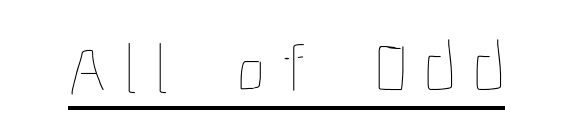
The image shows 72 px thin, condensed type, upright; set unusually wide letter spacing (+0.24 em), underlined; low stroke contrast and a medium x-height.
